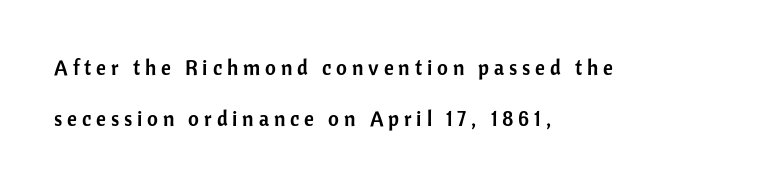
The letters are spread apart with noticeably loose tracking. A bare baseline throughout the passage. The space between consecutive lines is lavish. In terms of posture, this sample is upright. Horizontally, the lines are justified to the leading edge only.
